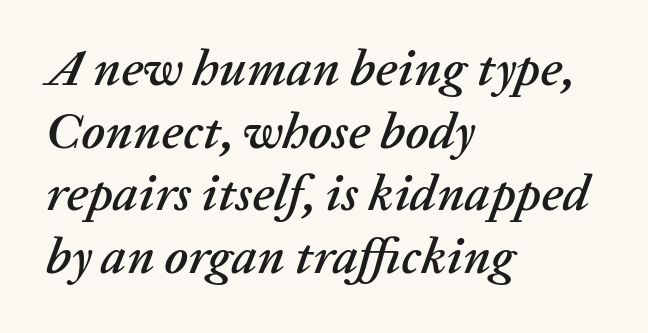
The string is rendered with underlining switched off. Slant detected: the letters are inclined. The letterforms sit shoulder to shoulder at normal distance. Alignment: flush left.
